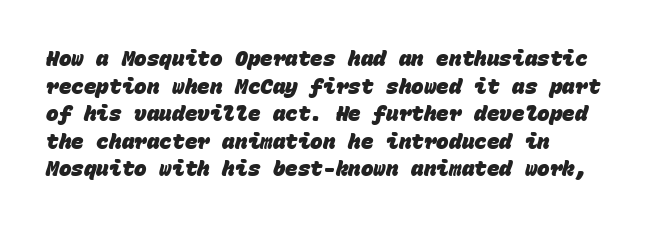
Notice how the passage keeps a crisp vertical edge on the left only. The space between consecutive lines is moderate. Pretty heavy lettering here — definitely bold. Spacing between characters is what you'd get straight out of the box. Beneath every word, the page is bare.
